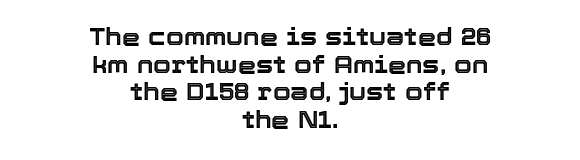
{"italic": "no", "underline": "no", "align": "center", "line_spacing_ratio": 1.2, "letter_spacing": "normal", "letter_spacing_em": 0.0, "glyph_px": 23}
